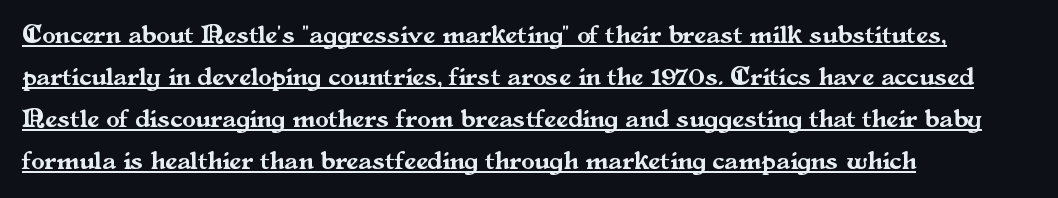
The image shows 27 px text type, upright; set left-aligned, normal line spacing (1.56x), normal letter spacing, underlined.
